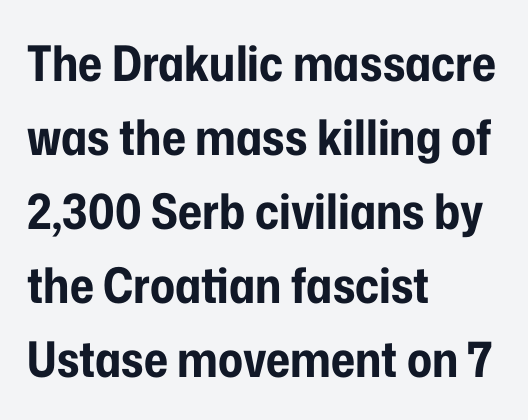
{"serif": "no", "italic": "no", "bold": "yes", "weight": "bold", "width": "condensed", "stroke_contrast": "low", "x_height": "medium", "monospaced": "no", "underline": "no", "align": "left", "line_spacing": "normal", "line_spacing_ratio": 1.51, "letter_spacing": "normal", "letter_spacing_em": 0.0, "glyph_px": 49}
